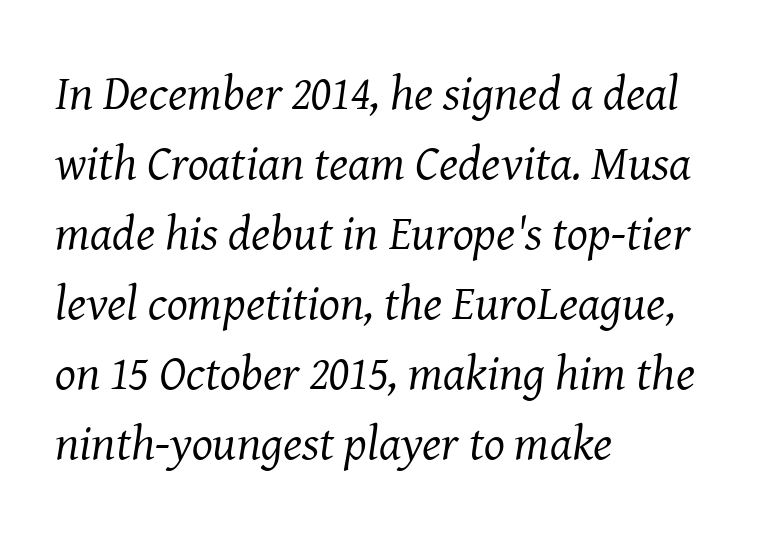
{"serif": "yes", "italic": "yes", "lean": "right", "slant_degrees": 8, "bold": "no", "weight": "regular", "width": "normal", "stroke_contrast": "medium", "x_height": "medium", "monospaced": "no", "underline": "no", "align": "left", "line_spacing": "normal", "line_spacing_ratio": 1.43, "letter_spacing": "normal", "letter_spacing_em": 0.0, "glyph_px": 49}
